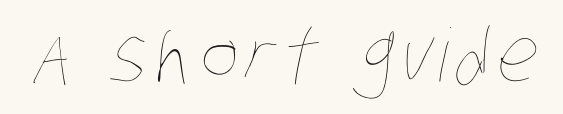
Vertical stems look standard width or narrower in stroke. Plain, unruled lines of type. Here the designer chose a conventional face with non-uniform glyph widths.
